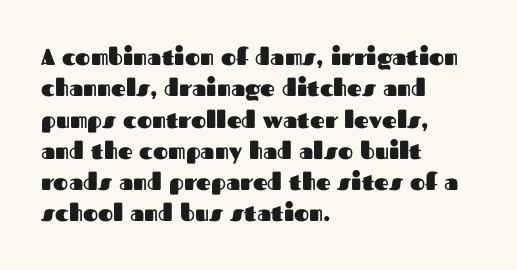
The image shows 23 px bold type, upright; set left-aligned, normal line spacing (1.36x), normal letter spacing, not underlined.
